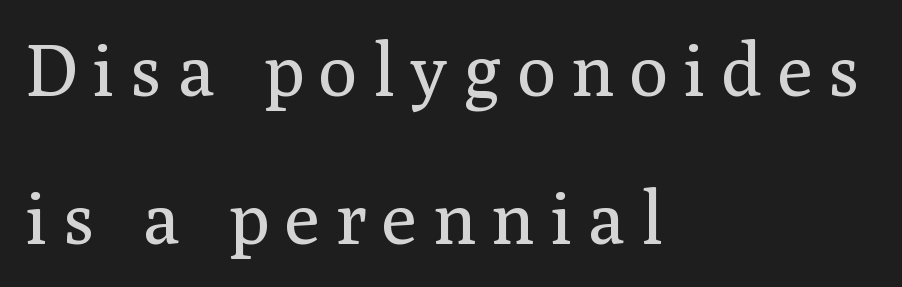
The image shows 73 px regular-weight serif type, upright; set left-aligned, loose line spacing (2.03x), unusually wide letter spacing (+0.21 em), not underlined; medium stroke contrast and a medium x-height.
